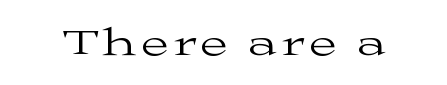
{"serif": "yes", "italic": "no", "bold": "no", "weight": "regular", "width": "wide", "stroke_contrast": "medium", "x_height": "medium", "monospaced": "no", "underline": "no", "glyph_px": 39}
